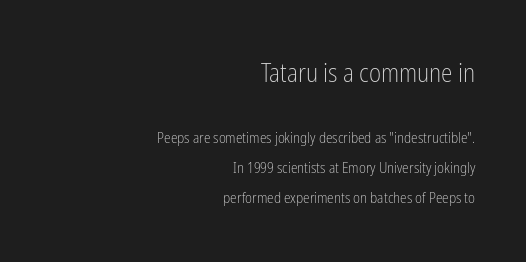
If you measured baseline to baseline, you'd find a long distance. The upper block of text is set noticeably larger than the block beneath it. Is the block centered? No — it sits flush against the right margin. Is the stroke heavy? The answer is a plain regular-or-lighter. The letters stand upright; this is a roman face.
